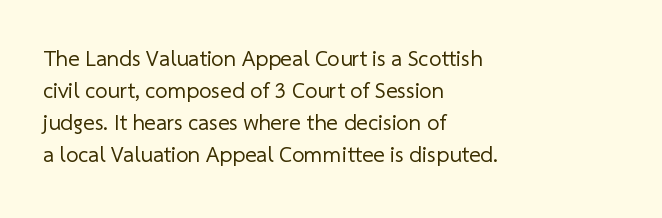
Students, observe: this is what conventionally led text looks like. Nobody touched the tracking dial on this one. Anything drawn beneath the words? Only blank space. A light-to-regular cut is what we see here. The setting favours the left margin, as ordinary paragraphs usually do.
